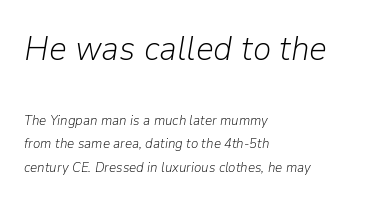
The image shows 35 px light type, italic (leaning right); set left-aligned, normal line spacing (1.66x), normal letter spacing, not underlined; the first (top) block is 2.5x larger; low stroke contrast and a medium x-height.
